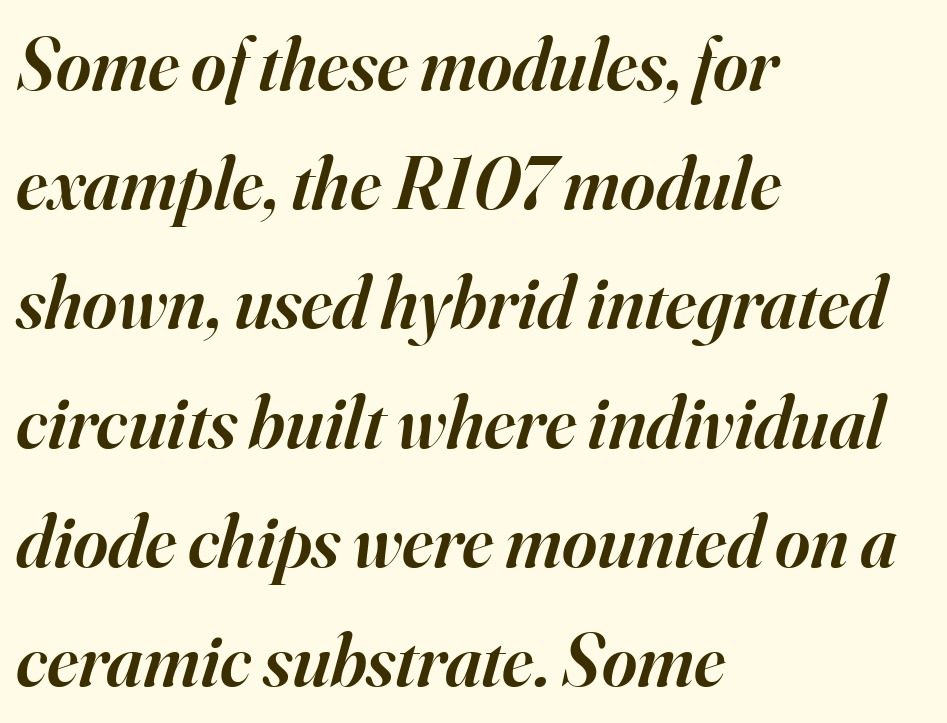
Q: Is the text bold? A: Semi-bold.
Q: Is the text italic (slanted)? A: Yes, it leans right by about 16 degrees.
Q: Is the typeface a serif or a sans-serif typeface? A: Serif.
Q: Is the text underlined? A: No.
Q: How is the paragraph aligned? A: Left-aligned.
Q: Is the spacing between letters normal or unusually wide? A: Normal.
Q: Is the spacing between lines tight, normal or loose? A: Normal.
Q: Width (condensed, normal, or wide)? A: Normal.
Q: Stroke contrast? A: High.
Q: x-height? A: Small.
Q: Monospaced? A: No.
